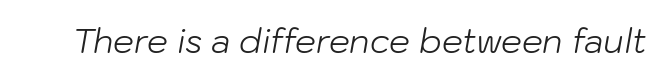
Q: Is the text bold? A: No.
Q: Is the text italic (slanted)? A: Yes, it leans right by about 10 degrees.
Q: Is the text underlined? A: No.
Q: Is the spacing between letters normal or unusually wide? A: Normal.
Q: Width (condensed, normal, or wide)? A: Normal.
Q: Stroke contrast? A: Low.
Q: x-height? A: Medium.
Q: Monospaced? A: No.
